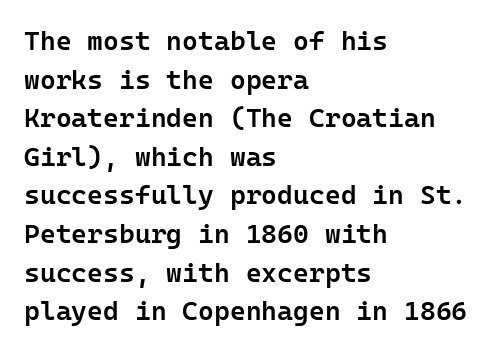
The rendering anchors every line to the left-hand side. The letters stand straight up with perfectly vertical stems. Baseline-to-baseline distance is the conventional proportion of letter height. The glyphs have the mass of a demibold cut, below bold.
